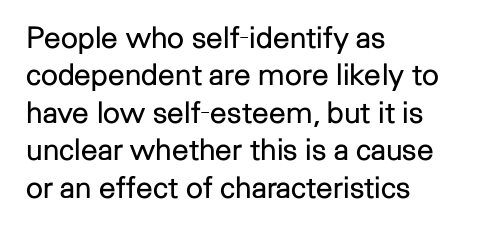
Q: Is the text bold? A: No.
Q: Is the text italic (slanted)? A: No, it is upright.
Q: Is the typeface a serif or a sans-serif typeface? A: Sans-serif.
Q: Is the text underlined? A: No.
Q: How is the paragraph aligned? A: Left-aligned.
Q: Is the spacing between letters normal or unusually wide? A: Normal.
Q: Is the spacing between lines tight, normal or loose? A: Normal.
Q: Width (condensed, normal, or wide)? A: Normal.
Q: Stroke contrast? A: Low.
Q: x-height? A: Medium.
Q: Monospaced? A: No.
